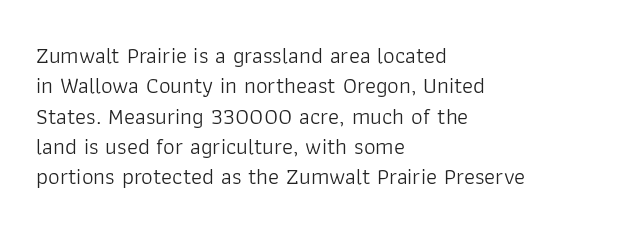
The space directly below the letters is spotless. Caption: standard tracking, unaltered. Vertically, the passage feels balanced, rows spaced as you'd expect. Does the lettering tilt? It doesn't — this is upright.
